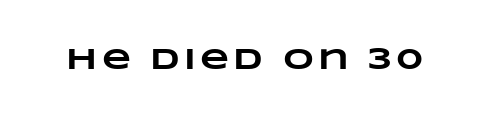
{"bold": "yes", "weight": "heavy", "width": "wide", "stroke_contrast": "low", "x_height": "large", "monospaced": "no", "underline": "no", "glyph_px": 30}
